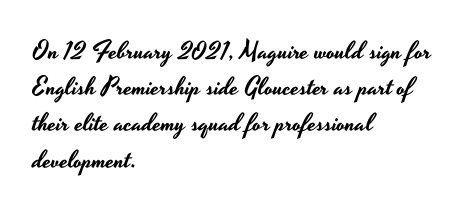
{"underline": "no", "align": "left", "line_spacing": "normal", "line_spacing_ratio": 1.45, "letter_spacing": "normal", "letter_spacing_em": 0.0, "glyph_px": 25}
